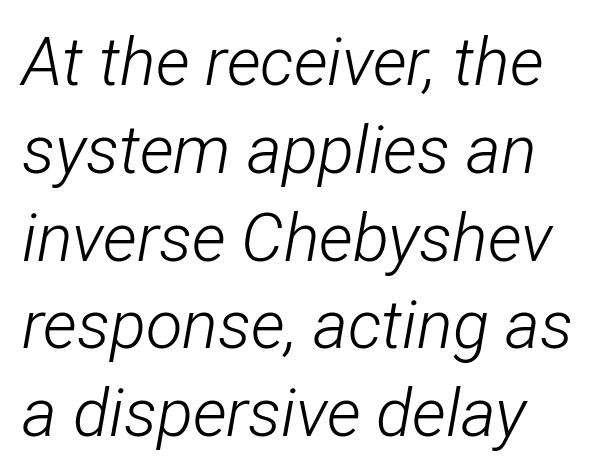
Q: Is the text bold? A: No.
Q: Is the text italic (slanted)? A: Yes, it leans right by about 12 degrees.
Q: Is the text underlined? A: No.
Q: How is the paragraph aligned? A: Left-aligned.
Q: Is the spacing between letters normal or unusually wide? A: Normal.
Q: Is the spacing between lines tight, normal or loose? A: Normal.
Q: Width (condensed, normal, or wide)? A: Condensed.
Q: Stroke contrast? A: Low.
Q: x-height? A: Medium.
Q: Monospaced? A: No.
